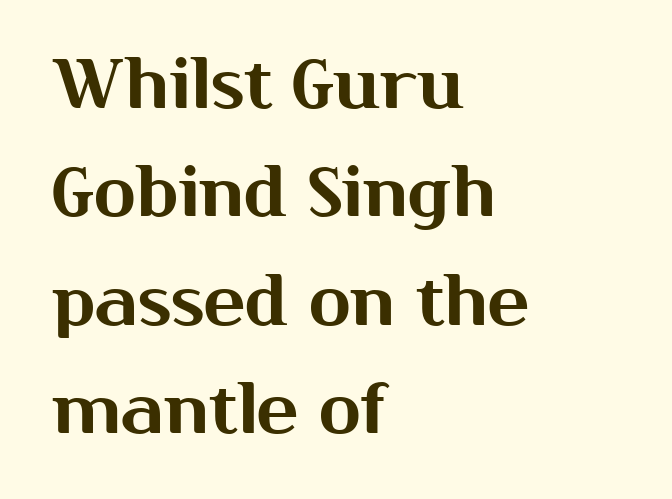
{"serif": "no", "italic": "no", "width": "normal", "stroke_contrast": "medium", "x_height": "medium", "monospaced": "no", "underline": "no", "align": "left", "line_spacing": "normal", "line_spacing_ratio": 1.57, "letter_spacing": "normal", "letter_spacing_em": 0.0, "glyph_px": 69}
